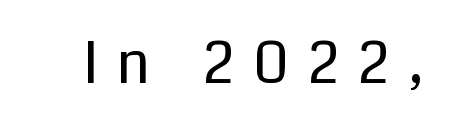
Nothing heavy about these letters — not bold at all. Observe the absence of serifs on each vertical stroke in this sample. Each letter keeps its own natural width here, so spacing adapts to shape. Ascenders rise straight up at ninety degrees.
